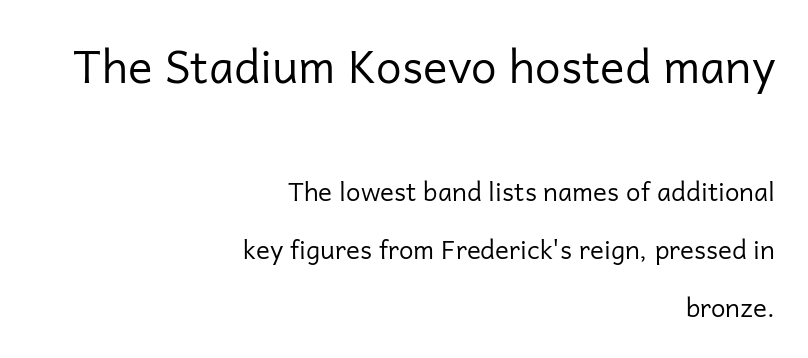
The image shows 46 px regular-weight sans-serif type, upright; set right-aligned, loose line spacing (2.24x), normal letter spacing, not underlined; the first (top) block is 1.77x larger; low stroke contrast and a medium x-height.
